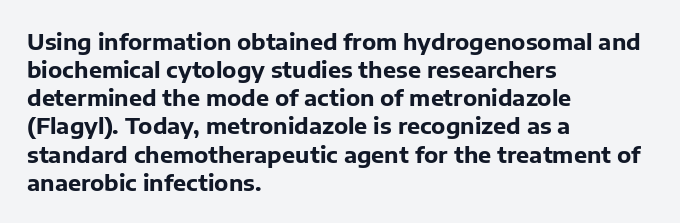
The passage is arranged the way most books set body copy — flush left. No word sits above an underline. Nobody touched the tracking dial on this one. Stroke thickness is high; the sample reads as a true bold.
